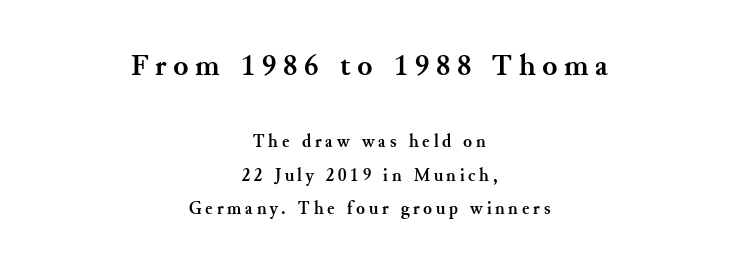
The image shows 31 px semibold serif type, upright; set centered, line spacing 1.86x, unusually wide letter spacing (+0.21 em), not underlined; the first (top) block is 1.72x larger; medium stroke contrast and a small x-height.
